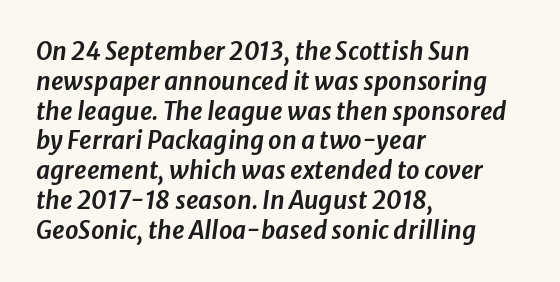
How are the letters spaced? Ordinarily, with no added tracking. Every character sits at an angle, as italics do. In CSS terms this would be text-align: left. The gap between lines stays unmarked.
